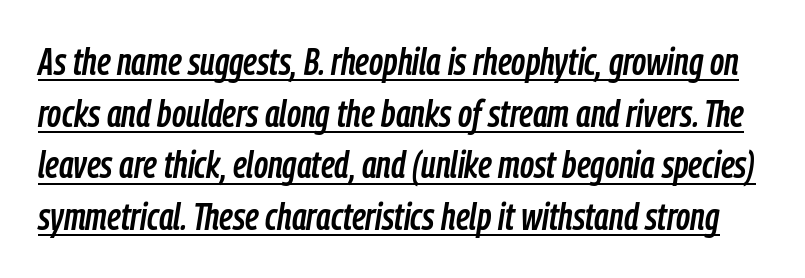
One glance says typical: line gaps are just what's usual. The tracking reads as untouched default to a designer's eye. Decoration check: the copy is underlined. This sample has the flowing, uneven cadence of proportional lettering. Slanted lettering throughout.
